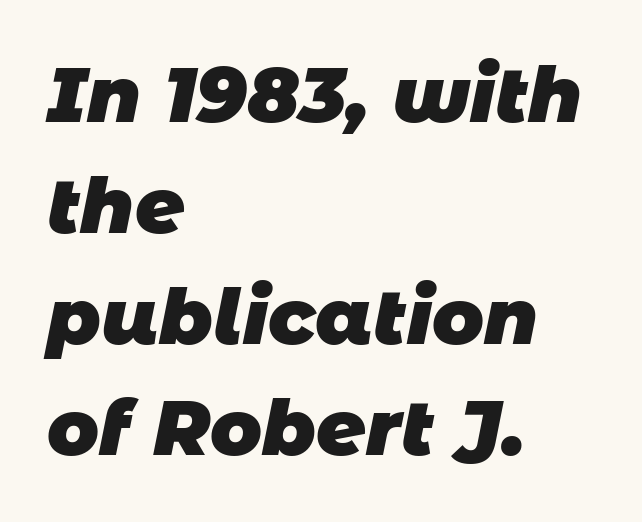
{"serif": "no", "bold": "yes", "weight": "heavy", "width": "normal", "stroke_contrast": "low", "x_height": "large", "monospaced": "no", "underline": "no", "align": "left", "line_spacing": "normal", "line_spacing_ratio": 1.44, "letter_spacing": "normal", "letter_spacing_em": 0.0, "glyph_px": 77}
